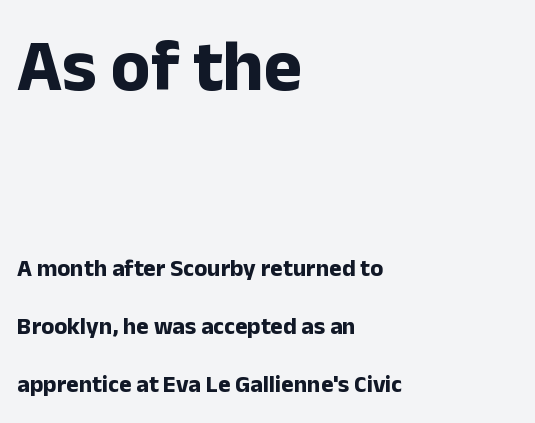
{"serif": "no", "italic": "no", "bold": "yes", "weight": "bold", "width": "normal", "stroke_contrast": "low", "x_height": "medium", "monospaced": "no", "underline": "no", "align": "left", "line_spacing": "loose", "line_spacing_ratio": 2.42, "letter_spacing": "normal", "letter_spacing_em": 0.0, "larger_block": "first", "size_ratio": 3.04, "glyph_px": 73}
